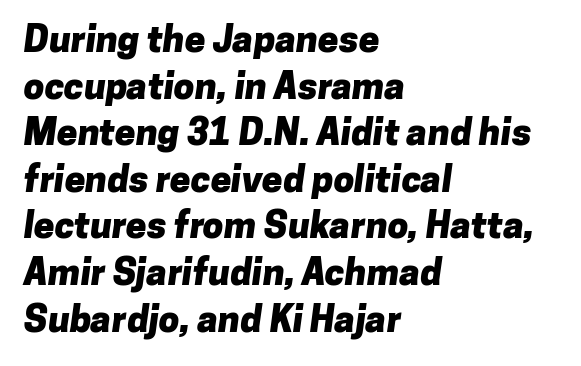
{"serif": "no", "bold": "yes", "weight": "heavy", "width": "normal", "stroke_contrast": "low", "x_height": "medium", "monospaced": "no", "underline": "no", "align": "left", "line_spacing": "normal", "line_spacing_ratio": 1.26, "letter_spacing": "normal", "letter_spacing_em": 0.0, "glyph_px": 37}
